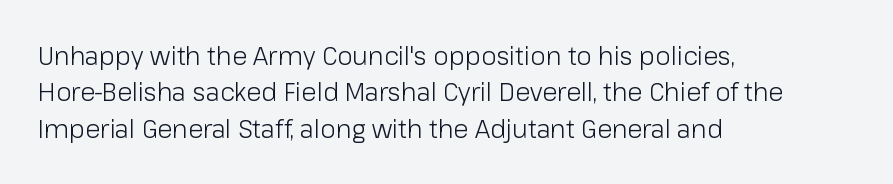
The image shows 25 px text type, upright; set left-aligned, normal line spacing (1.46x), normal letter spacing, not underlined.
